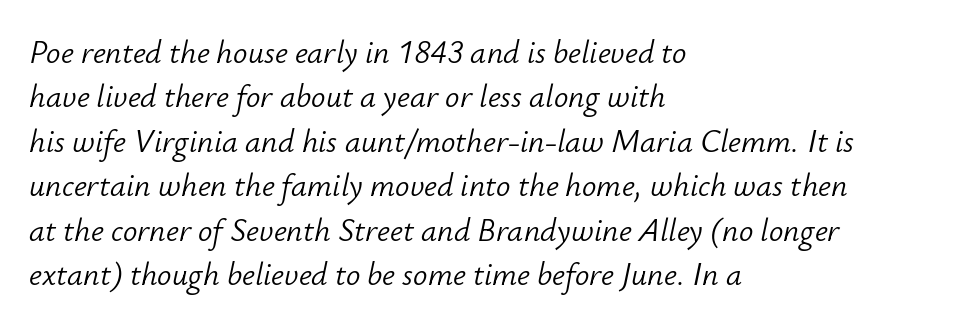
Q: Is the text bold? A: No.
Q: Is the text italic (slanted)? A: Yes, it leans right by about 12 degrees.
Q: Is the text underlined? A: No.
Q: How is the paragraph aligned? A: Left-aligned.
Q: Is the spacing between letters normal or unusually wide? A: Normal.
Q: Is the spacing between lines tight, normal or loose? A: Normal.
Q: Width (condensed, normal, or wide)? A: Normal.
Q: Stroke contrast? A: Low.
Q: x-height? A: Small.
Q: Monospaced? A: No.
